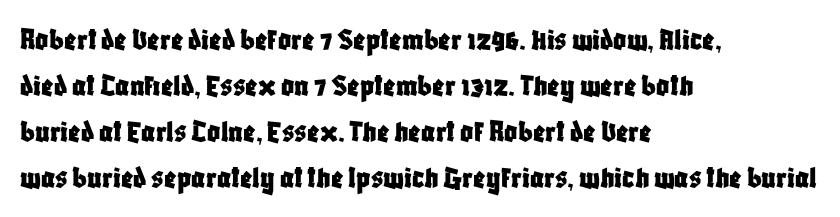
Notice how the stems are strictly vertical — no italics here. Honestly, the letter spacing is just normal — you wouldn't notice it. Unmarked baselines from the first word to the last. Looks like regular typesetting: each glyph gets only the width it needs. Short and long lines alike share a common starting point at left.
